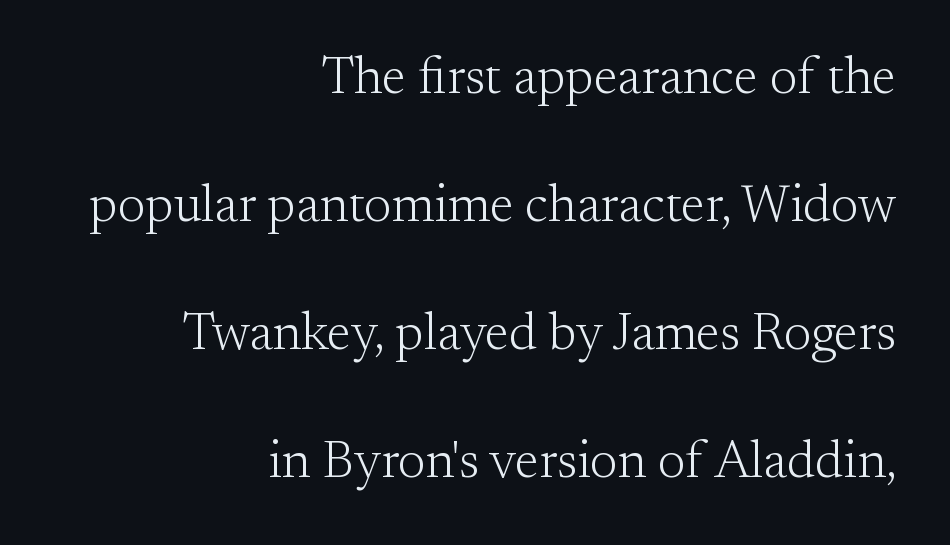
{"serif": "yes", "italic": "no", "bold": "no", "weight": "light", "width": "normal", "stroke_contrast": "medium", "x_height": "small", "monospaced": "no", "underline": "no", "align": "right", "line_spacing": "loose", "line_spacing_ratio": 2.46, "letter_spacing": "normal", "letter_spacing_em": 0.0, "glyph_px": 52}
